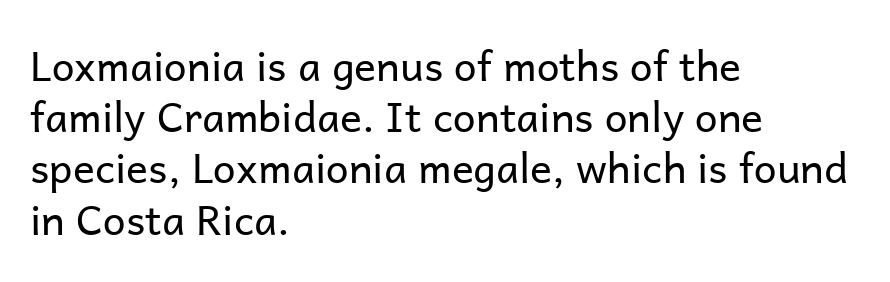
{"serif": "no", "italic": "no", "bold": "no", "weight": "regular", "width": "normal", "stroke_contrast": "low", "x_height": "medium", "monospaced": "no", "underline": "no", "align": "left", "line_spacing": "normal", "line_spacing_ratio": 1.25, "letter_spacing": "normal", "letter_spacing_em": 0.0, "glyph_px": 41}
